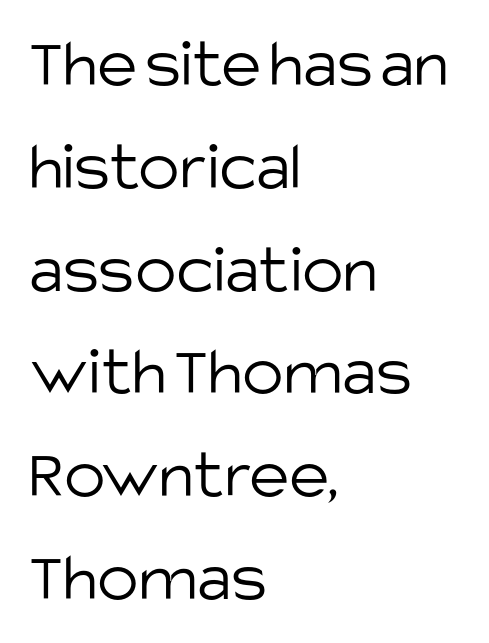
One-word summary of the alignment: left. The rendering shows plain stroke endings on the letterforms — a sans-serif design. The letterforms sit shoulder to shoulder at normal distance. Rendered with straight, roman letterforms. Beneath every word, the page is bare.
